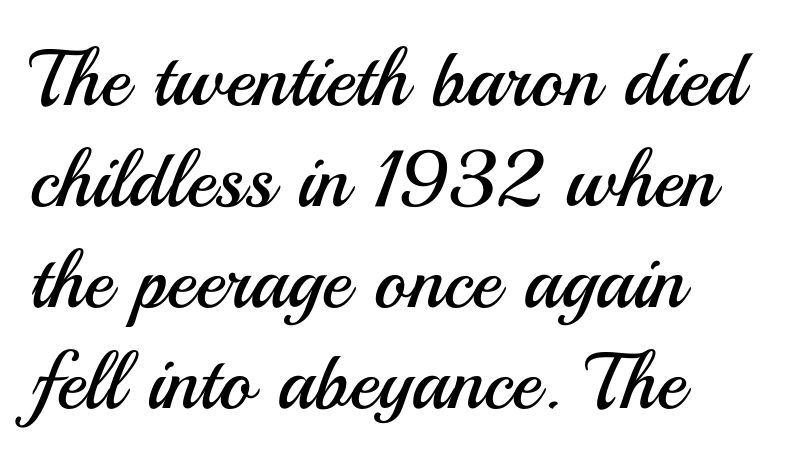
The image shows 79 px regular-weight sans-serif type; set left-aligned, normal line spacing (1.28x), normal letter spacing, not underlined; medium stroke contrast and a small x-height.
